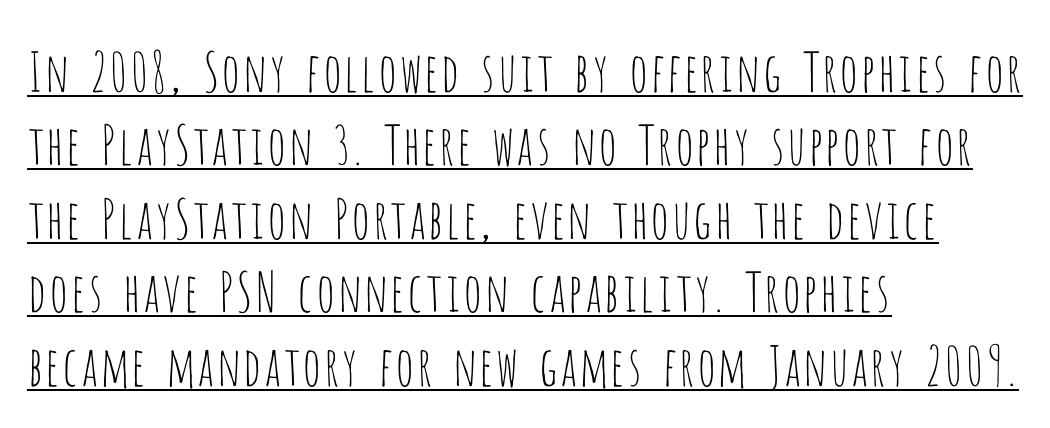
Think of a printed novel: that variable character pitch is what you see here. Classification — sans serif. The paragraph has a hard left edge and a soft right edge. Weight: in the light-to-regular range. Nope, not italic — everything's standing straight.
